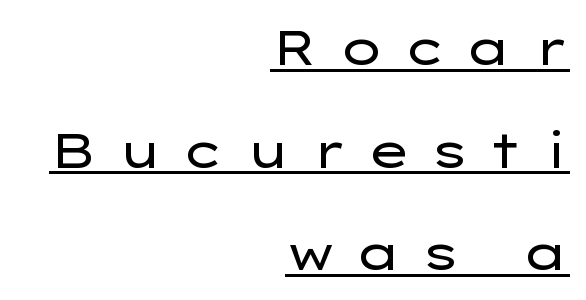
{"serif": "no", "italic": "no", "bold": "no", "weight": "regular", "width": "wide", "stroke_contrast": "low", "x_height": "medium", "monospaced": "no", "underline": "yes", "align": "right", "line_spacing": "loose", "line_spacing_ratio": 2.14, "letter_spacing": "wide", "letter_spacing_em": 0.4, "glyph_px": 48}
